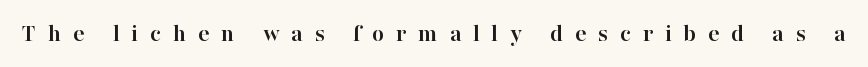
The image shows 25 px bold type, upright; set unusually wide letter spacing (+0.47 em), not underlined.
